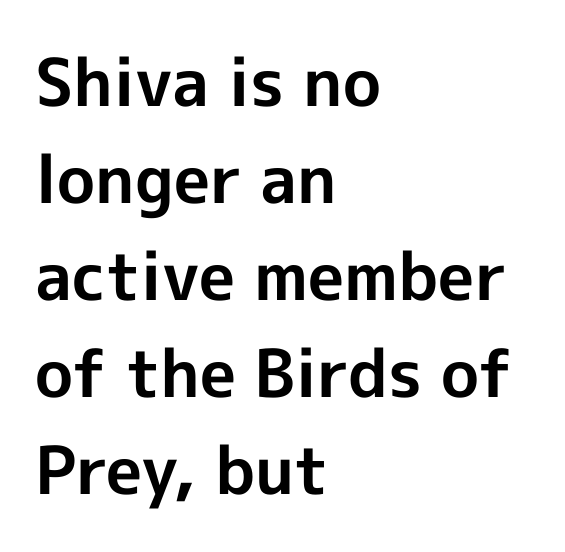
Q: Is the text bold? A: Yes.
Q: Is the text italic (slanted)? A: No, it is upright.
Q: Is the typeface a serif or a sans-serif typeface? A: Sans-serif.
Q: Is the text underlined? A: No.
Q: How is the paragraph aligned? A: Left-aligned.
Q: Is the spacing between letters normal or unusually wide? A: Normal.
Q: Is the spacing between lines tight, normal or loose? A: Normal.
Q: Width (condensed, normal, or wide)? A: Normal.
Q: x-height? A: Medium.
Q: Monospaced? A: No.
